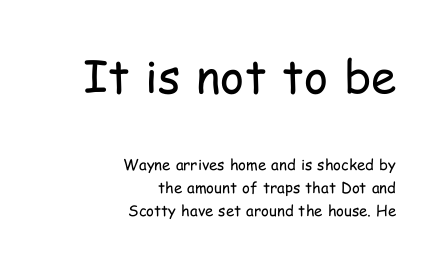
Q: Is the text bold? A: No.
Q: Is the text italic (slanted)? A: No, it is upright.
Q: Is the typeface a serif or a sans-serif typeface? A: Sans-serif.
Q: Is the text underlined? A: No.
Q: How is the paragraph aligned? A: Right-aligned.
Q: Is the spacing between letters normal or unusually wide? A: Normal.
Q: Is the spacing between lines tight, normal or loose? A: Normal.
Q: Which block of text is set in a larger size, the first (top) or the second (bottom)? A: The first (top) one.
Q: Width (condensed, normal, or wide)? A: Condensed.
Q: Stroke contrast? A: Low.
Q: x-height? A: Medium.
Q: Monospaced? A: No.
